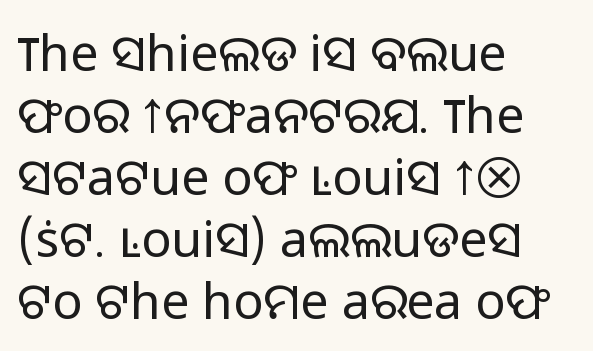
Q: Is the text bold? A: No.
Q: Is the text italic (slanted)? A: No, it is upright.
Q: Is the typeface a serif or a sans-serif typeface? A: Sans-serif.
Q: Is the text underlined? A: No.
Q: How is the paragraph aligned? A: Left-aligned.
Q: Is the spacing between letters normal or unusually wide? A: Normal.
Q: Width (condensed, normal, or wide)? A: Normal.
Q: Stroke contrast? A: Low.
Q: x-height? A: Medium.
Q: Monospaced? A: No.
